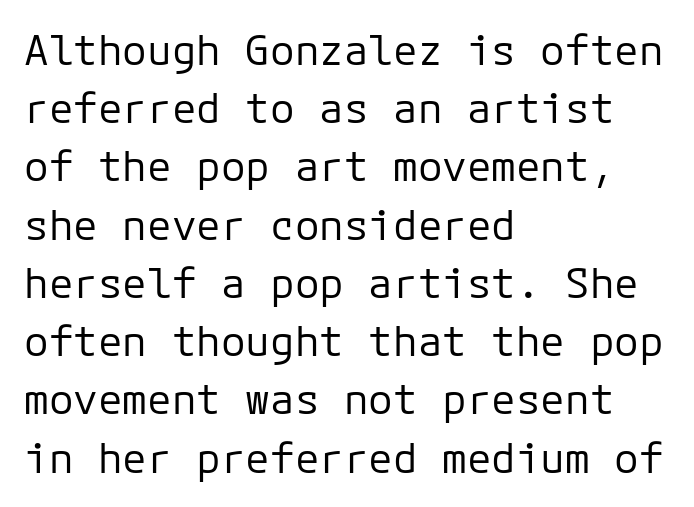
The image shows 41 px regular-weight sans-serif type, upright, monospaced; set left-aligned, normal line spacing (1.42x), normal letter spacing, not underlined; low stroke contrast and a medium x-height.
